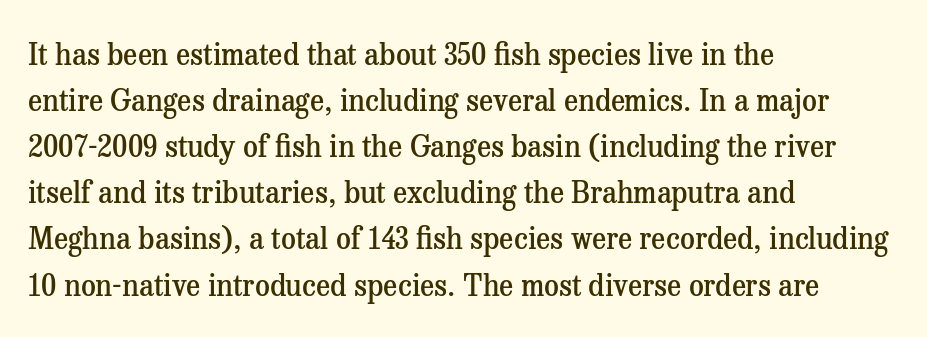
{"serif": "yes", "italic": "no", "bold": "semi", "weight": "semibold", "width": "normal", "stroke_contrast": "medium", "x_height": "medium", "monospaced": "no", "underline": "no", "align": "left", "line_spacing": "normal", "line_spacing_ratio": 1.59, "letter_spacing": "normal", "letter_spacing_em": 0.0, "glyph_px": 29}
